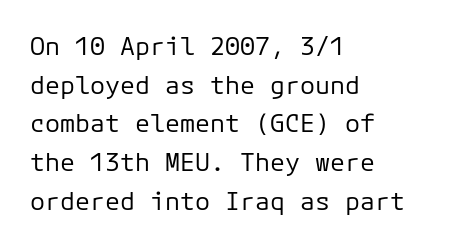
The image shows 25 px text type, upright; set left-aligned, normal line spacing (1.55x), normal letter spacing, not underlined.
